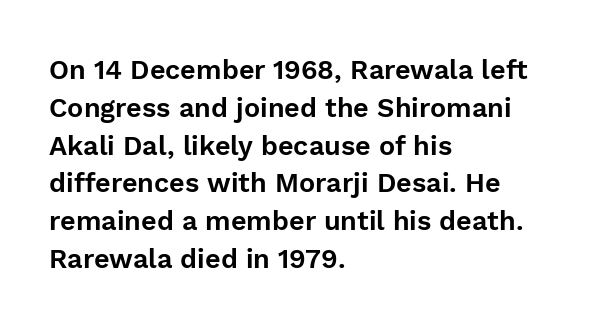
The image shows 27 px text type, upright; set left-aligned, normal line spacing (1.4x), normal letter spacing, not underlined.
